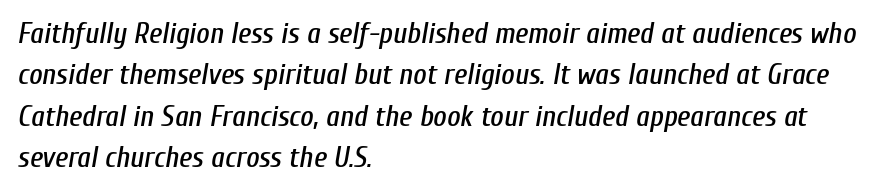
The image shows 29 px condensed type, italic (leaning right); set left-aligned, normal line spacing (1.43x), normal letter spacing, not underlined; low stroke contrast and a medium x-height.
